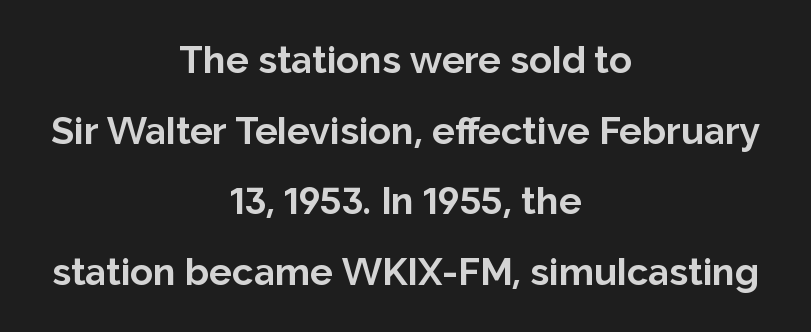
Q: Is the text bold? A: Yes.
Q: Is the text italic (slanted)? A: No, it is upright.
Q: Is the typeface a serif or a sans-serif typeface? A: Sans-serif.
Q: Is the text underlined? A: No.
Q: How is the paragraph aligned? A: Centered.
Q: Is the spacing between letters normal or unusually wide? A: Normal.
Q: Width (condensed, normal, or wide)? A: Normal.
Q: Stroke contrast? A: Low.
Q: x-height? A: Medium.
Q: Monospaced? A: No.
